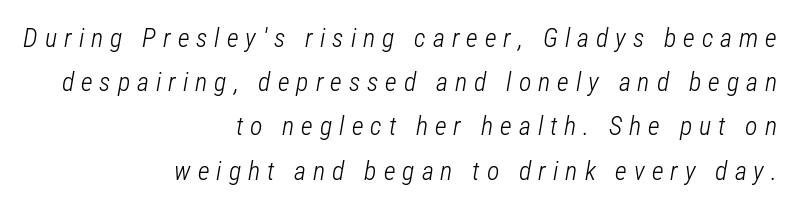
Q: Is the text bold? A: No.
Q: Is the text italic (slanted)? A: Yes, it leans right by about 12 degrees.
Q: Is the text underlined? A: No.
Q: How is the paragraph aligned? A: Right-aligned.
Q: Is the spacing between letters normal or unusually wide? A: Unusually wide.
Q: Is the spacing between lines tight, normal or loose? A: Normal.
